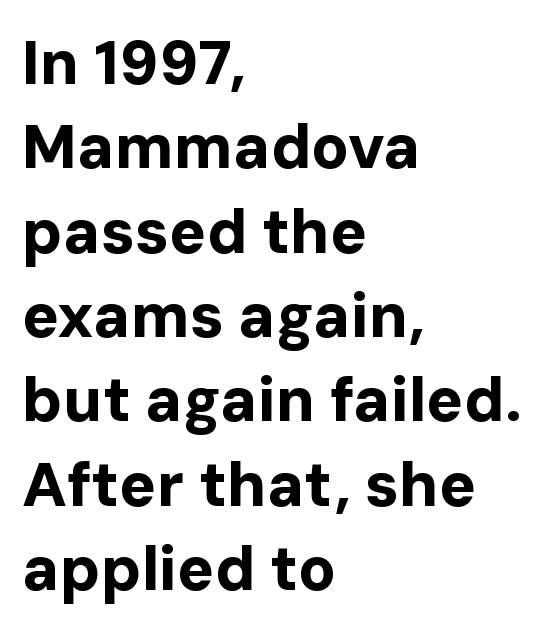
A full-strength bold gives these letters their thick strokes. The horizontal fit of the characters is conventional and even. When letters stand straight like this, we call the style roman or upright. Unmarked baselines from the first word to the last. Here the designer chose a conventional face with non-uniform glyph widths.
